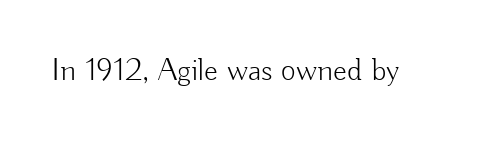
The image shows 32 px light sans-serif type, upright; set normal letter spacing, not underlined; low stroke contrast and a small x-height.
